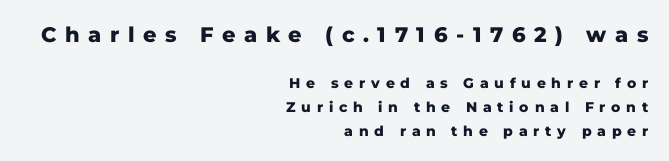
{"italic": "no", "bold": "yes", "underline": "no", "align": "right", "line_spacing_ratio": 1.71, "letter_spacing": "wide", "letter_spacing_em": 0.41, "larger_block": "first", "size_ratio": 1.5, "glyph_px": 21}
